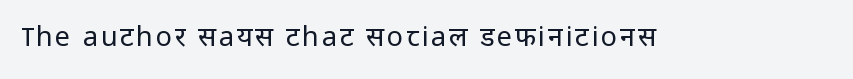
The image shows 27 px text type, upright; set not underlined.
